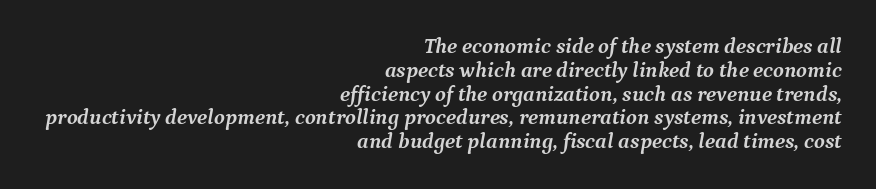
Q: Is the text bold? A: Yes.
Q: Is the text italic (slanted)? A: Yes, it leans right by about 9 degrees.
Q: Is the text underlined? A: No.
Q: How is the paragraph aligned? A: Right-aligned.
Q: Is the spacing between letters normal or unusually wide? A: Normal.
Q: Is the spacing between lines tight, normal or loose? A: Tight.
